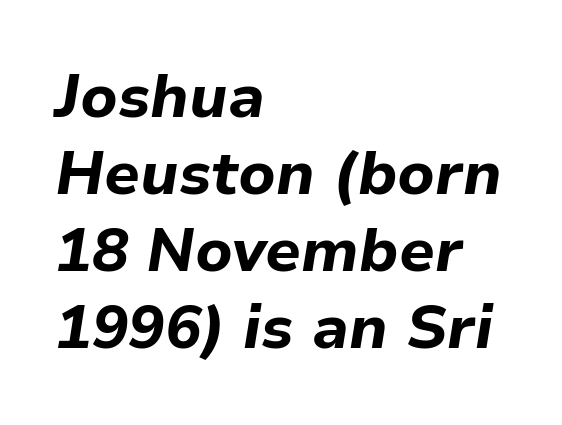
Whoever set this chose a conventional vertical rhythm. Leftover space on each line is placed entirely after the last word. Short note: letters normally spaced. Just letters on the line, the space beneath them empty.
